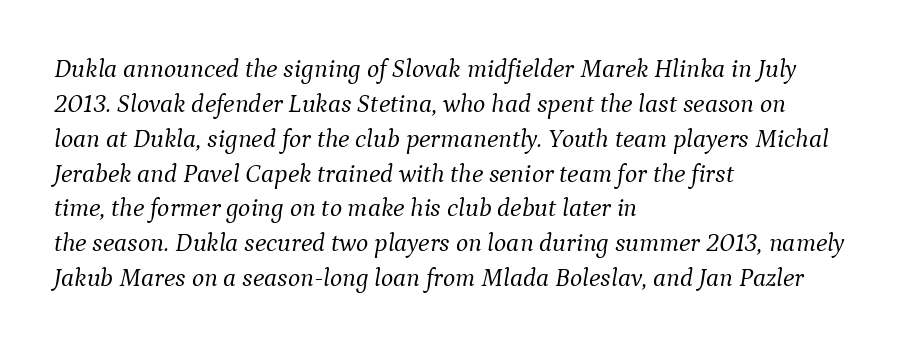
The image shows 26 px text type, italic (leaning right); set left-aligned, normal line spacing (1.34x), normal letter spacing, not underlined.
